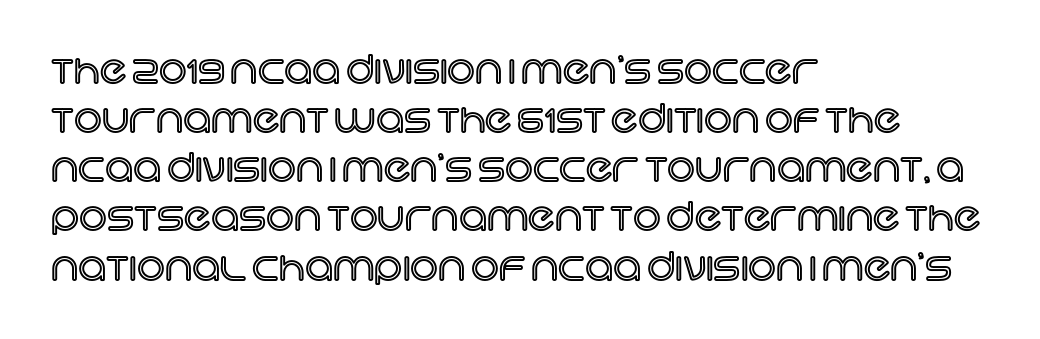
{"italic": "no", "width": "normal", "x_height": "large", "monospaced": "no", "underline": "no", "align": "left", "line_spacing": "normal", "line_spacing_ratio": 1.26, "letter_spacing": "normal", "letter_spacing_em": 0.0, "glyph_px": 39}
